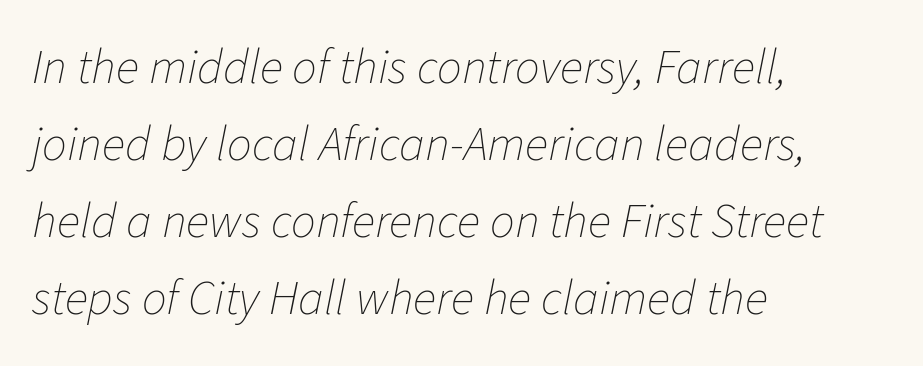
Q: Is the text bold? A: No.
Q: Is the text italic (slanted)? A: Yes, it leans right by about 11 degrees.
Q: Is the text underlined? A: No.
Q: How is the paragraph aligned? A: Left-aligned.
Q: Is the spacing between letters normal or unusually wide? A: Normal.
Q: Is the spacing between lines tight, normal or loose? A: Normal.
Q: Width (condensed, normal, or wide)? A: Normal.
Q: Stroke contrast? A: Low.
Q: x-height? A: Medium.
Q: Monospaced? A: No.
